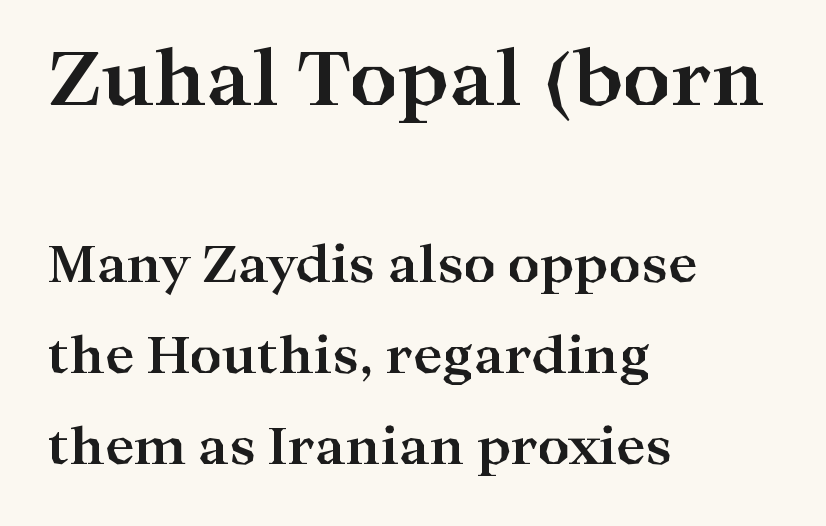
{"serif": "yes", "italic": "no", "bold": "yes", "weight": "bold", "width": "wide", "stroke_contrast": "high", "x_height": "medium", "monospaced": "no", "underline": "no", "align": "left", "line_spacing_ratio": 1.82, "letter_spacing": "normal", "letter_spacing_em": 0.0, "larger_block": "first", "size_ratio": 1.5, "glyph_px": 75}
